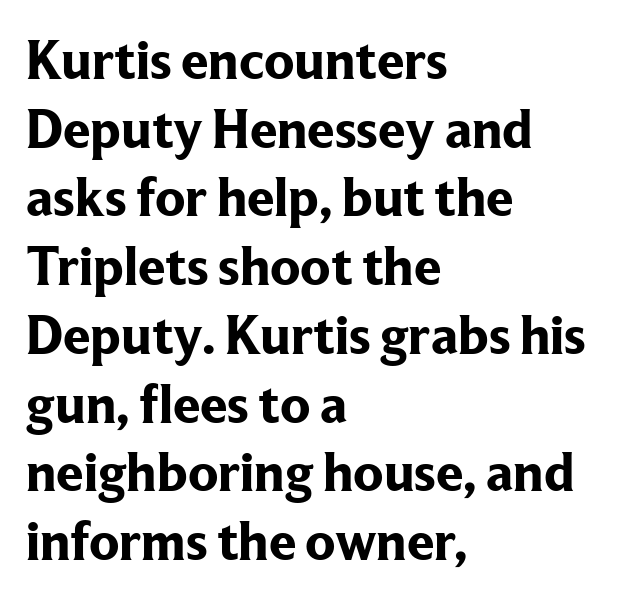
Q: Is the text bold? A: Yes.
Q: Is the text italic (slanted)? A: No, it is upright.
Q: Is the typeface a serif or a sans-serif typeface? A: Serif.
Q: Is the text underlined? A: No.
Q: How is the paragraph aligned? A: Left-aligned.
Q: Is the spacing between letters normal or unusually wide? A: Normal.
Q: Is the spacing between lines tight, normal or loose? A: Normal.
Q: Width (condensed, normal, or wide)? A: Normal.
Q: Stroke contrast? A: Low.
Q: x-height? A: Medium.
Q: Monospaced? A: No.
